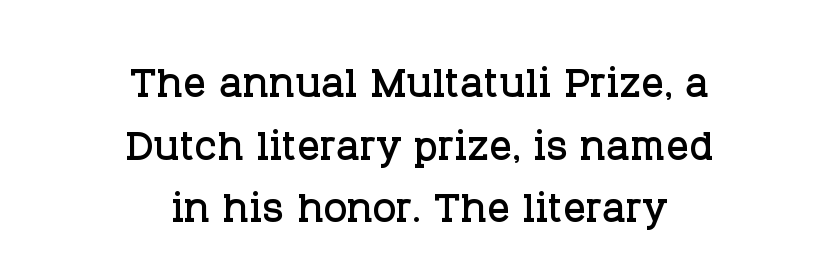
Lines of text with bare space underneath. Each letter keeps its own natural width here, so spacing adapts to shape. What kind of face is this? One with serifs. One glance says dense: line gaps are narrower than usual. Every stem runs plumb, perpendicular to the baseline.
